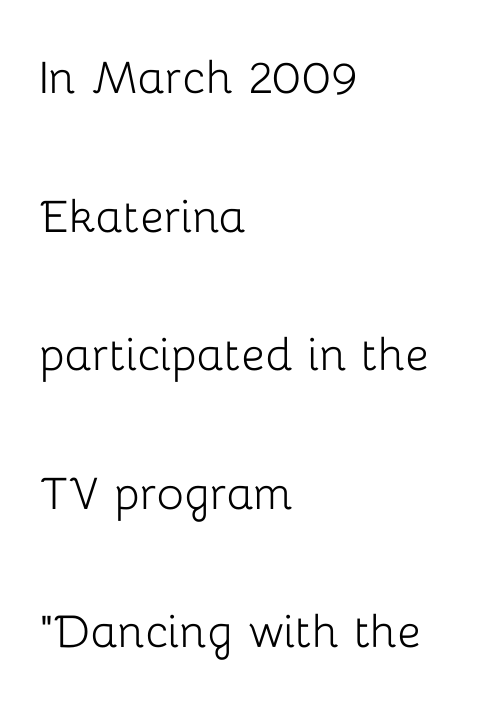
Q: Is the text bold? A: No.
Q: Is the text italic (slanted)? A: No, it is upright.
Q: Is the typeface a serif or a sans-serif typeface? A: Sans-serif.
Q: Is the text underlined? A: No.
Q: How is the paragraph aligned? A: Left-aligned.
Q: Is the spacing between letters normal or unusually wide? A: Normal.
Q: Is the spacing between lines tight, normal or loose? A: Loose.
Q: Width (condensed, normal, or wide)? A: Normal.
Q: Stroke contrast? A: Low.
Q: x-height? A: Medium.
Q: Monospaced? A: No.
